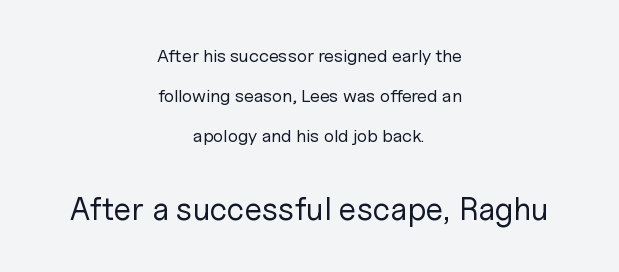
Q: Is the text bold? A: No.
Q: Is the text italic (slanted)? A: No, it is upright.
Q: Is the typeface a serif or a sans-serif typeface? A: Sans-serif.
Q: Is the text underlined? A: No.
Q: How is the paragraph aligned? A: Centered.
Q: Is the spacing between letters normal or unusually wide? A: Normal.
Q: Is the spacing between lines tight, normal or loose? A: Loose.
Q: Which block of text is set in a larger size, the first (top) or the second (bottom)? A: The second (bottom) one.
Q: Width (condensed, normal, or wide)? A: Normal.
Q: Stroke contrast? A: Low.
Q: x-height? A: Medium.
Q: Monospaced? A: No.
